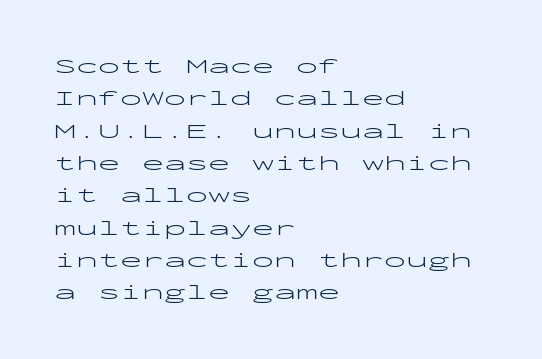
Q: Is the text bold? A: No.
Q: Is the text italic (slanted)? A: No, it is upright.
Q: Is the text underlined? A: No.
Q: How is the paragraph aligned? A: Left-aligned.
Q: Is the spacing between letters normal or unusually wide? A: Normal.
Q: Is the spacing between lines tight, normal or loose? A: Normal.
